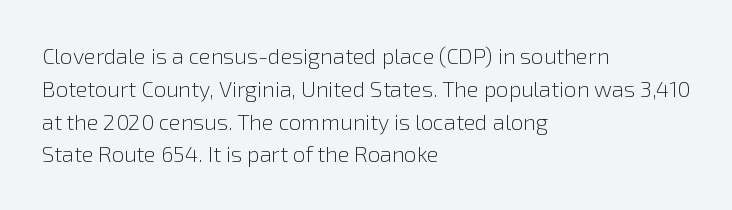
Descender tails drop into unmarked territory. Vertically, the passage feels balanced, rows spaced as you'd expect. The typesetter chose a ragged-right arrangement here. The typography opts for an upright posture over an oblique one. The rendering keeps characters at their native spacing. Stroke mass is kept to a normal reading level or below.
